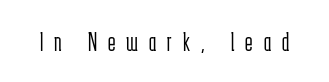
The image shows 28 px light, condensed sans-serif type, upright; set unusually wide letter spacing (+0.39 em), not underlined; low stroke contrast and a medium x-height.
